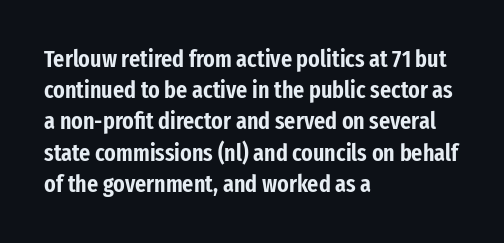
{"italic": "no", "underline": "no", "align": "left", "line_spacing": "normal", "line_spacing_ratio": 1.3, "letter_spacing": "normal", "letter_spacing_em": 0.0, "glyph_px": 24}
